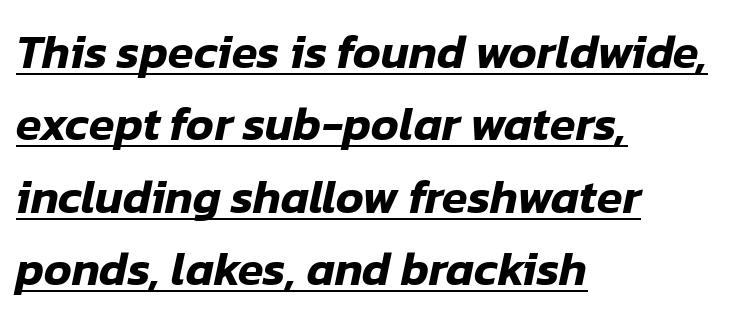
The block of text has a typical density, with ordinary space between rows. Descenders here cross a horizontal rule under the line. Compared with typical body copy, the letter spacing here is the same. The rendering uses natural spacing where letterforms have individual widths. Compared with a centered layout, this one pins lines to the left instead.
